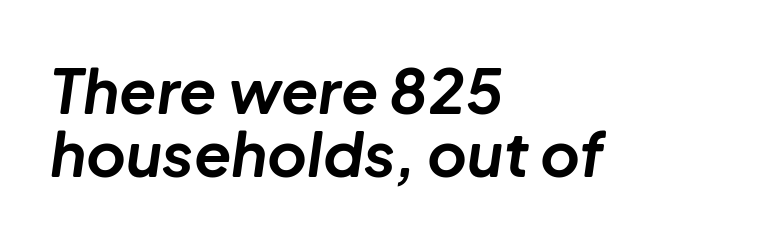
{"italic": "yes", "lean": "right", "slant_degrees": 8, "bold": "yes", "weight": "bold", "width": "normal", "stroke_contrast": "low", "x_height": "medium", "monospaced": "no", "underline": "no", "align": "left", "line_spacing": "tight", "line_spacing_ratio": 1.03, "letter_spacing": "normal", "letter_spacing_em": 0.0, "glyph_px": 61}
